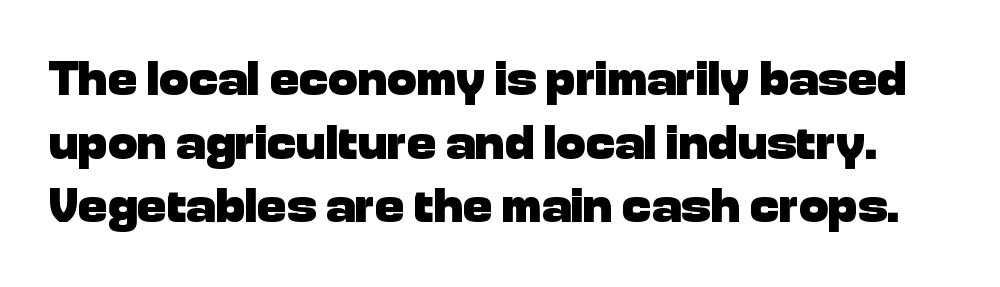
{"serif": "no", "italic": "no", "bold": "yes", "weight": "heavy", "width": "normal", "stroke_contrast": "low", "x_height": "medium", "monospaced": "no", "underline": "no", "line_spacing": "normal", "line_spacing_ratio": 1.3, "letter_spacing": "normal", "letter_spacing_em": 0.0, "glyph_px": 49}
